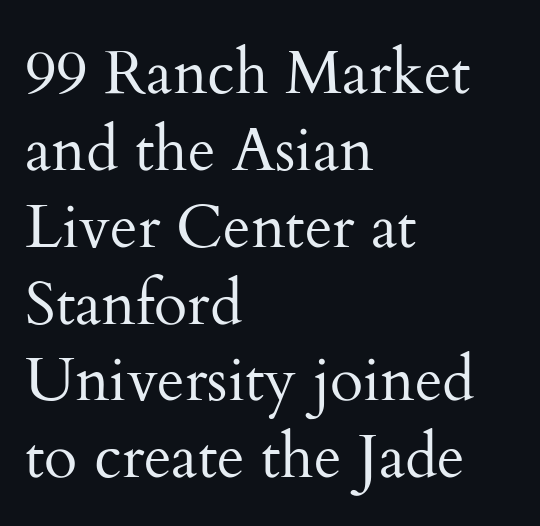
{"serif": "yes", "italic": "no", "bold": "no", "weight": "regular", "width": "normal", "stroke_contrast": "medium", "x_height": "small", "monospaced": "no", "underline": "no", "align": "left", "line_spacing": "normal", "line_spacing_ratio": 1.26, "letter_spacing": "normal", "letter_spacing_em": 0.0, "glyph_px": 61}
